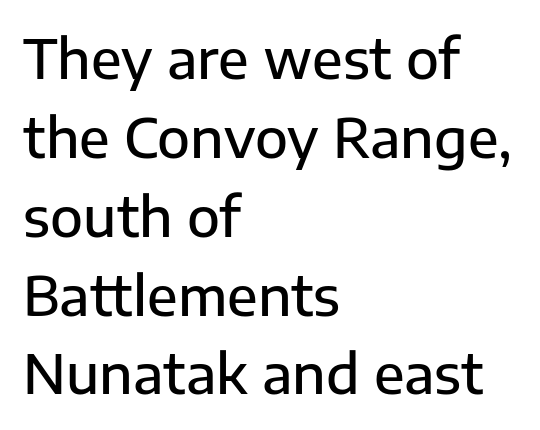
The image shows 54 px semibold sans-serif type, upright; set left-aligned, normal line spacing (1.46x), normal letter spacing, not underlined; low stroke contrast and a medium x-height.
